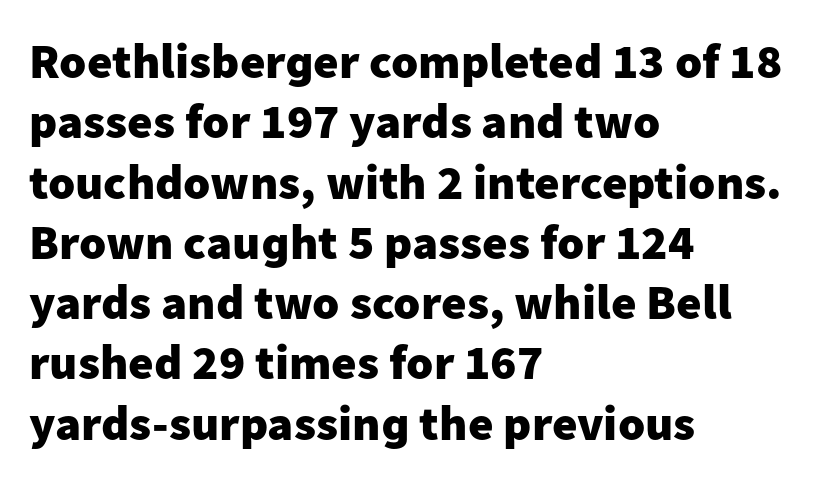
Q: Is the text bold? A: Yes.
Q: Is the text italic (slanted)? A: No, it is upright.
Q: Is the typeface a serif or a sans-serif typeface? A: Sans-serif.
Q: Is the text underlined? A: No.
Q: How is the paragraph aligned? A: Left-aligned.
Q: Is the spacing between letters normal or unusually wide? A: Normal.
Q: Width (condensed, normal, or wide)? A: Normal.
Q: Stroke contrast? A: Low.
Q: x-height? A: Medium.
Q: Monospaced? A: No.
